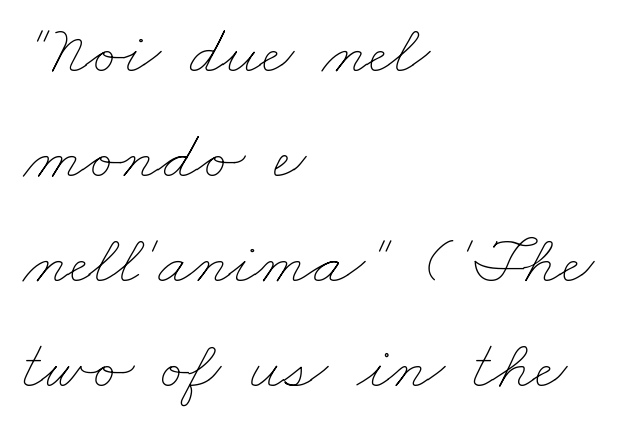
{"bold": "no", "weight": "thin", "width": "wide", "stroke_contrast": "low", "x_height": "small", "monospaced": "no", "underline": "no", "align": "left", "line_spacing": "normal", "line_spacing_ratio": 1.48, "letter_spacing": "normal", "letter_spacing_em": 0.0, "glyph_px": 71}
